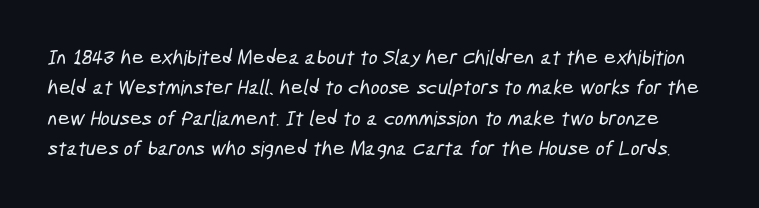
The horizontal fit of the characters is conventional and even. Nobody drew a line under any word here. The vertical gap from one line to the next is medium.
